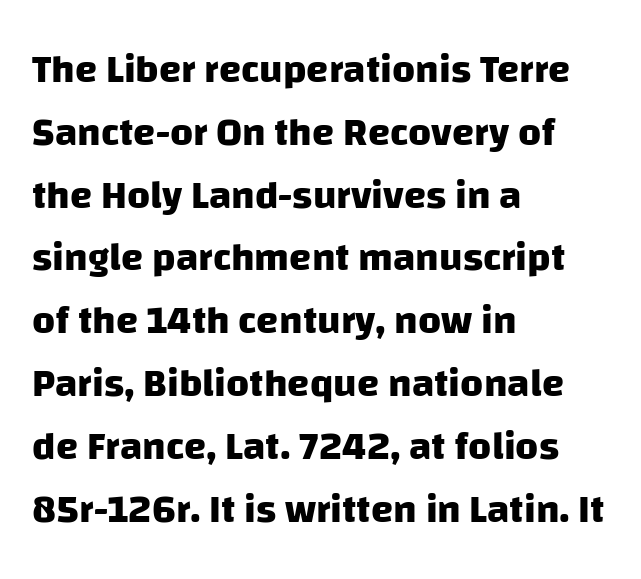
{"serif": "no", "bold": "yes", "weight": "heavy", "width": "normal", "stroke_contrast": "low", "x_height": "large", "monospaced": "no", "underline": "no", "align": "left", "line_spacing": "normal", "line_spacing_ratio": 1.57, "letter_spacing": "normal", "letter_spacing_em": 0.0, "glyph_px": 40}
